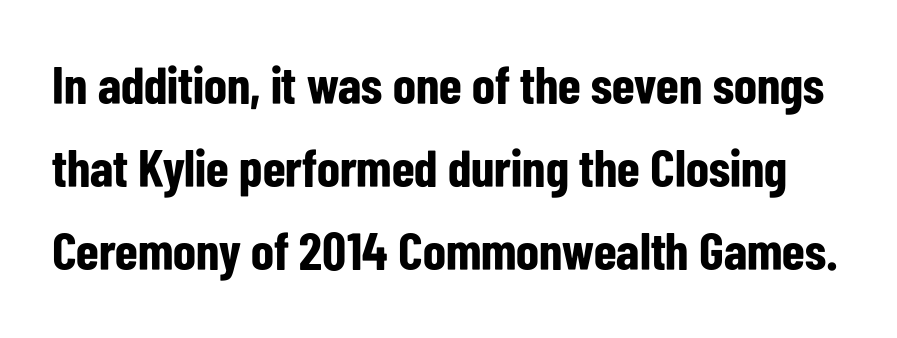
The image shows 53 px bold, condensed sans-serif type, upright; set normal line spacing (1.57x), normal letter spacing, not underlined; low stroke contrast and a medium x-height.
